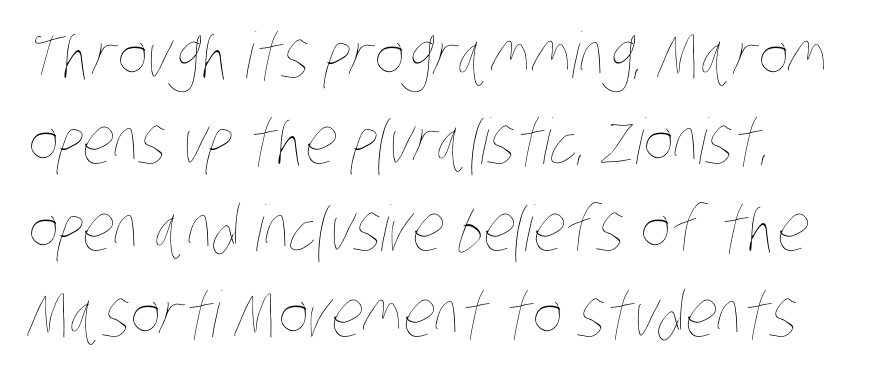
A light-to-regular cut is what we see here. The rendering uses natural spacing where letterforms have individual widths. Baseline-to-baseline distance is the conventional proportion of letter height. Each row of text sits above clean, open space.
